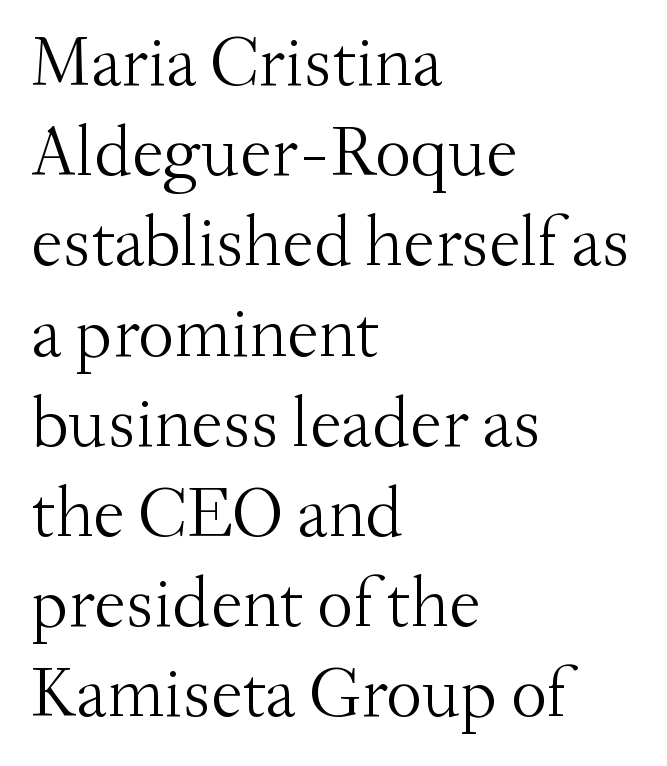
The image shows 71 px light serif type, upright; set left-aligned, normal line spacing (1.27x), normal letter spacing, not underlined; medium stroke contrast and a small x-height.
